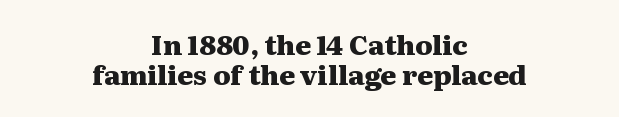
The image shows 27 px bold type, upright; set centered, tight line spacing (1.1x), normal letter spacing, not underlined.
